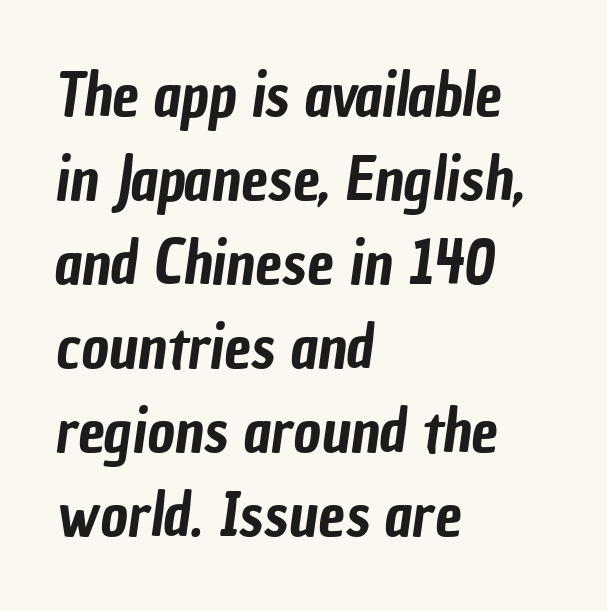
{"serif": "no", "width": "condensed", "stroke_contrast": "low", "x_height": "medium", "monospaced": "no", "underline": "no", "align": "left", "line_spacing": "normal", "line_spacing_ratio": 1.4, "letter_spacing": "normal", "letter_spacing_em": 0.0, "glyph_px": 60}
